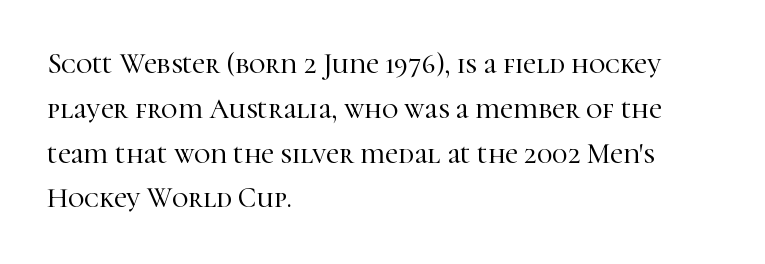
The image shows 28 px serif type, upright; set left-aligned, normal line spacing (1.6x), normal letter spacing, not underlined; high stroke contrast and a medium x-height.
